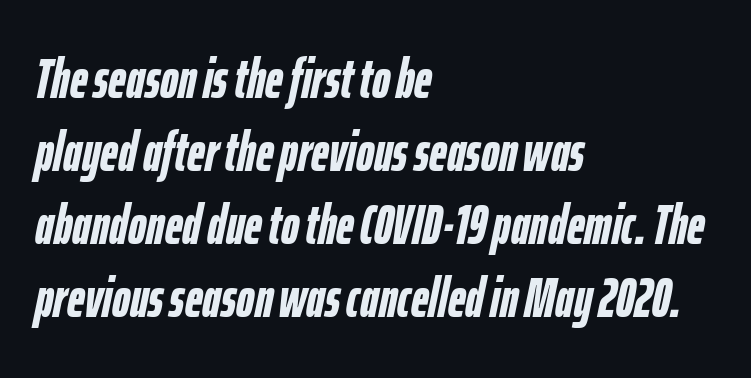
Weight check: bold — yes, fully. The face used here has a pronounced slope to its letters. The strip under each line holds only bare page. This rendering uses left alignment, leaving the right contour irregular.
